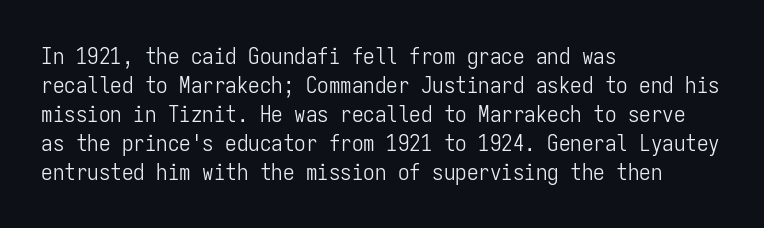
Q: Is the text bold? A: No.
Q: Is the text italic (slanted)? A: No, it is upright.
Q: Is the text underlined? A: No.
Q: How is the paragraph aligned? A: Left-aligned.
Q: Is the spacing between letters normal or unusually wide? A: Normal.
Q: Is the spacing between lines tight, normal or loose? A: Normal.
